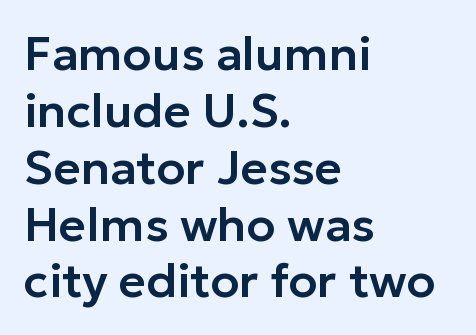
{"serif": "no", "italic": "no", "width": "normal", "stroke_contrast": "low", "x_height": "medium", "monospaced": "no", "underline": "no", "align": "left", "line_spacing_ratio": 1.21, "letter_spacing": "normal", "letter_spacing_em": 0.0, "glyph_px": 47}
